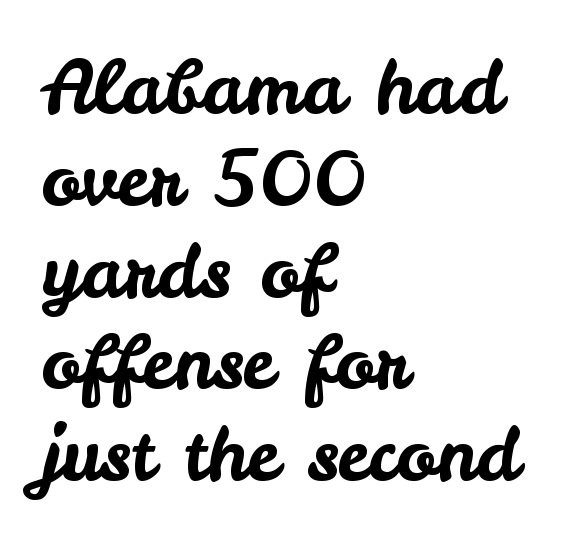
The image shows 74 px sans-serif type; set left-aligned, line spacing 1.24x, normal letter spacing, not underlined; low stroke contrast and a small x-height.
